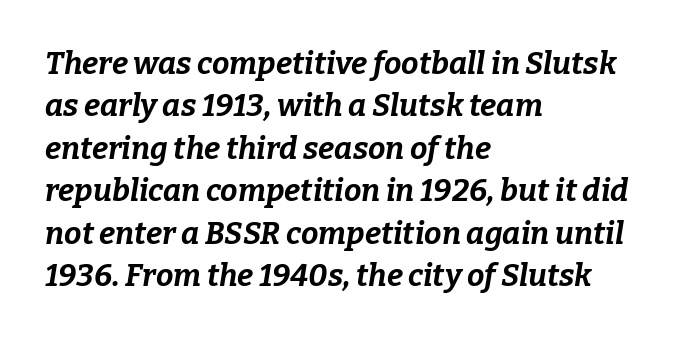
Q: Is the text bold? A: Yes.
Q: Is the text italic (slanted)? A: Yes, it leans right by about 9 degrees.
Q: Is the text underlined? A: No.
Q: How is the paragraph aligned? A: Left-aligned.
Q: Is the spacing between letters normal or unusually wide? A: Normal.
Q: Is the spacing between lines tight, normal or loose? A: Normal.
Q: Width (condensed, normal, or wide)? A: Normal.
Q: Stroke contrast? A: Low.
Q: x-height? A: Medium.
Q: Monospaced? A: No.
